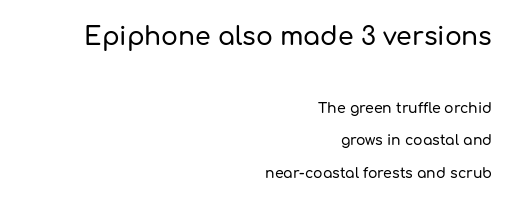
The image shows 25 px text type, upright; set right-aligned, loose line spacing (2.32x), normal letter spacing, not underlined; the first (top) block is 1.79x larger.
